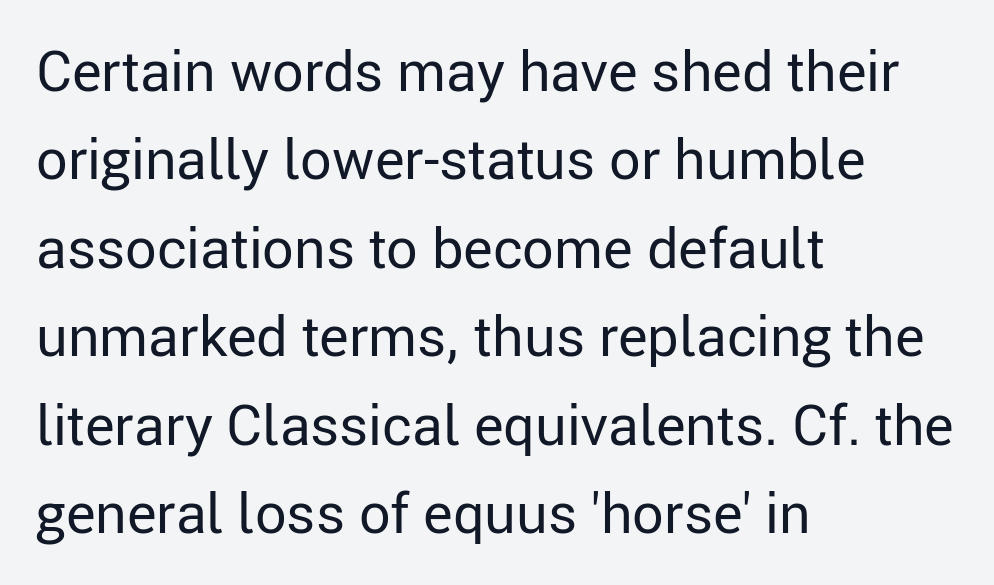
The image shows 56 px regular-weight sans-serif type, upright; set left-aligned, normal line spacing (1.58x), normal letter spacing, not underlined; low stroke contrast and a medium x-height.
